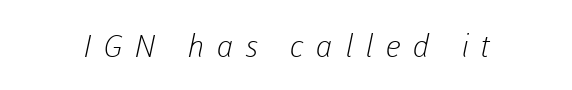
The image shows 31 px light sans-serif type; set unusually wide letter spacing (+0.39 em), not underlined; low stroke contrast and a medium x-height.
